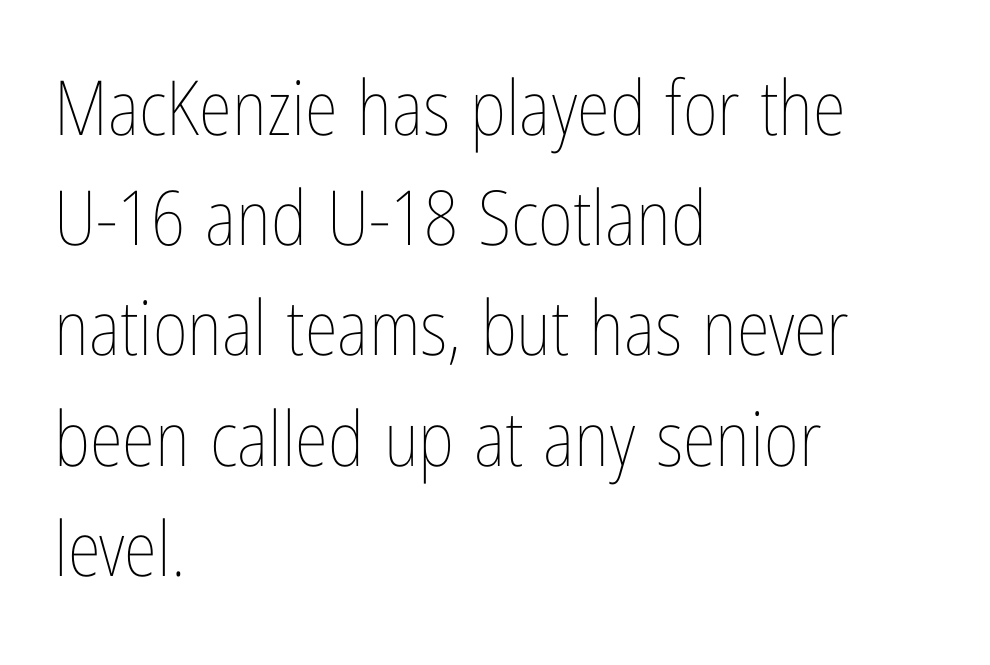
{"italic": "no", "bold": "no", "weight": "thin", "width": "condensed", "stroke_contrast": "low", "x_height": "medium", "monospaced": "no", "underline": "no", "align": "left", "line_spacing": "normal", "line_spacing_ratio": 1.45, "letter_spacing": "normal", "letter_spacing_em": 0.0, "glyph_px": 76}
